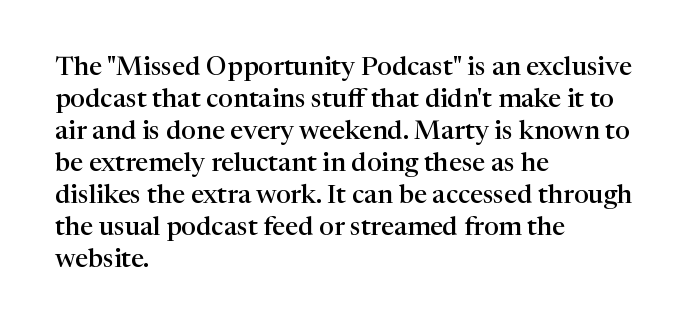
Q: Is the text bold? A: Semi-bold.
Q: Is the text italic (slanted)? A: No, it is upright.
Q: Is the text underlined? A: No.
Q: How is the paragraph aligned? A: Left-aligned.
Q: Is the spacing between letters normal or unusually wide? A: Normal.
